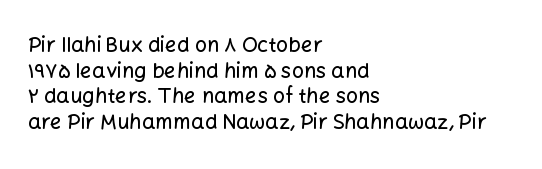
Q: Is the text italic (slanted)? A: No, it is upright.
Q: Is the text underlined? A: No.
Q: How is the paragraph aligned? A: Left-aligned.
Q: Is the spacing between letters normal or unusually wide? A: Normal.
